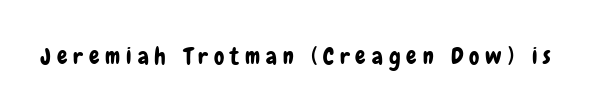
Q: Is the text italic (slanted)? A: No, it is upright.
Q: Is the text underlined? A: No.
Q: Is the spacing between letters normal or unusually wide? A: Unusually wide.
